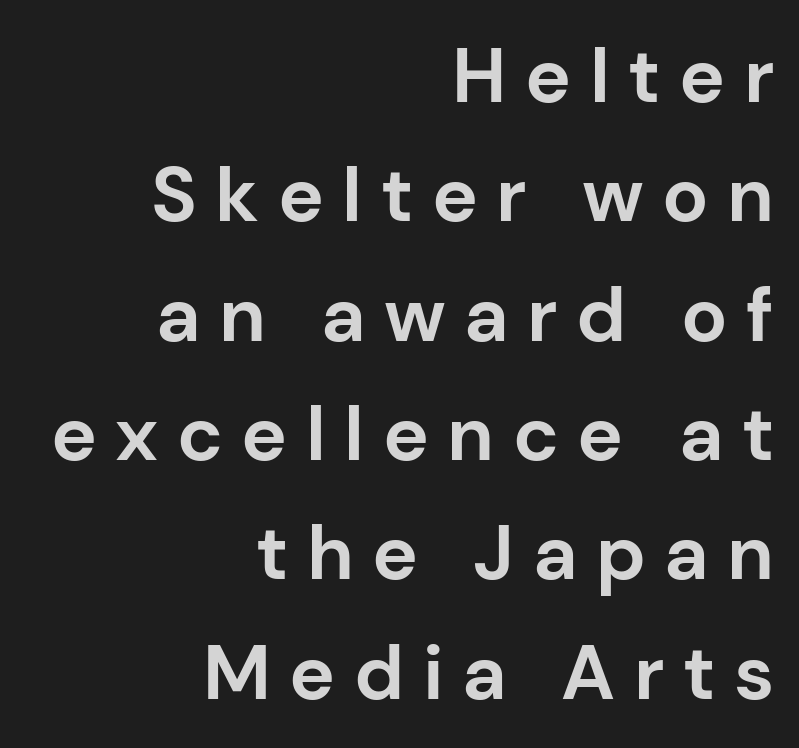
Substantial extra tracking has been applied to these lines. The font's upright variant was chosen for this text. These lines are rendered in a variable-pitch font. Horizontally, the lines are justified to the trailing edge only. Students, observe: this is what conventionally led text looks like.
